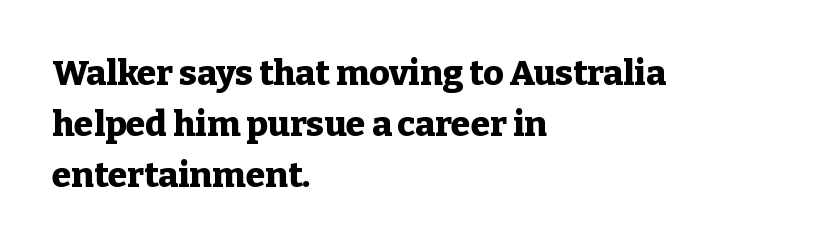
Words appear dense and cohesive because spacing is normal. Descenders are the only things crossing below the line. Compared with typical paragraphs, the rows here are spaced about the same. Type style note: has serifs. In CSS terms this would be text-align: left. It's the straight-up-and-down kind of type.
